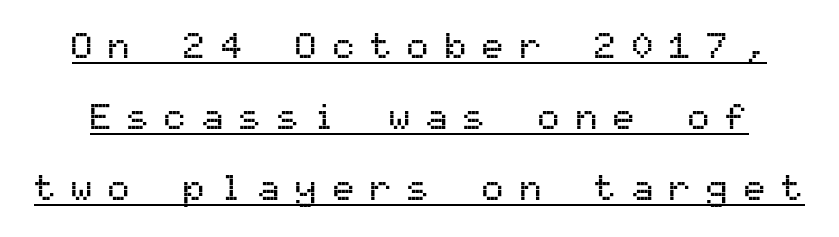
{"serif": "no", "italic": "no", "width": "normal", "stroke_contrast": "medium", "x_height": "medium", "monospaced": "yes", "underline": "yes", "line_spacing": "loose", "line_spacing_ratio": 1.92, "letter_spacing": "wide", "letter_spacing_em": 0.41, "glyph_px": 37}
